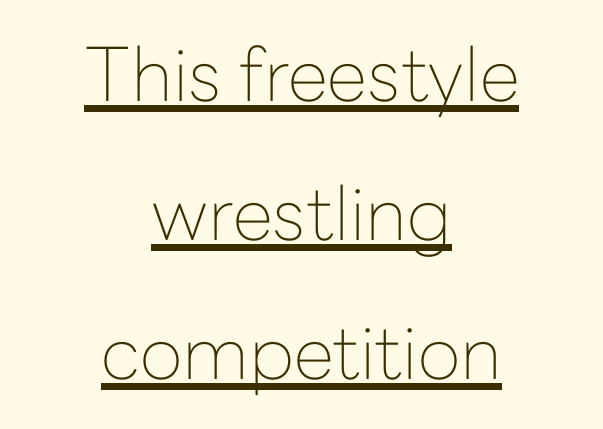
The image shows 74 px thin sans-serif type, upright; set centered, line spacing 1.88x, normal letter spacing, underlined; low stroke contrast and a medium x-height.
